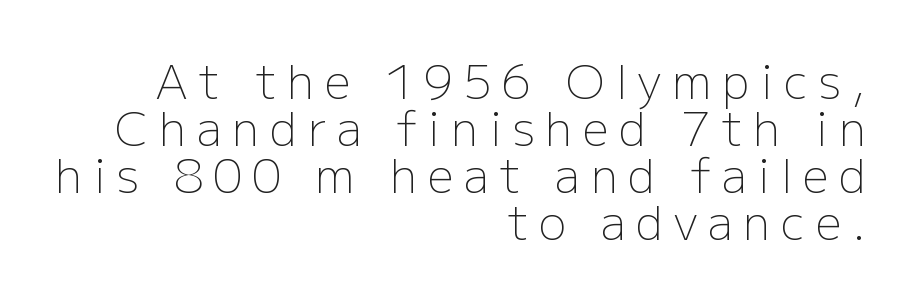
Is the stroke heavy? The answer is a plain regular-or-lighter. Letterform terminals end flat and unadorned throughout the passage. Leading is clearly below the norm, producing a dense column. The rendering uses natural spacing where letterforms have individual widths.
